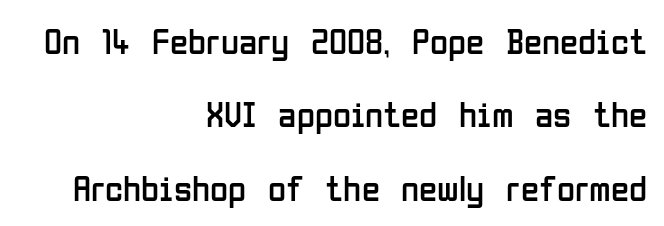
{"serif": "no", "italic": "no", "bold": "no", "weight": "regular", "width": "condensed", "stroke_contrast": "low", "x_height": "medium", "monospaced": "no", "underline": "no", "align": "right", "line_spacing": "loose", "line_spacing_ratio": 1.98, "letter_spacing": "normal", "letter_spacing_em": 0.0, "glyph_px": 37}
